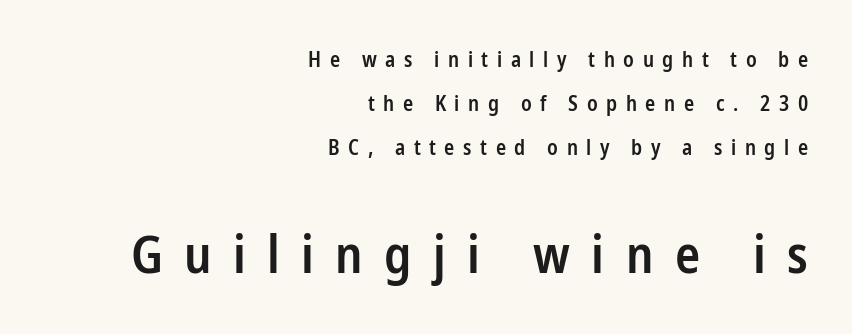
The image shows 52 px semibold, condensed sans-serif type, upright; set right-aligned, loose line spacing (2.09x), unusually wide letter spacing (+0.41 em), not underlined; the second (bottom) block is 2.48x larger; low stroke contrast and a medium x-height.
